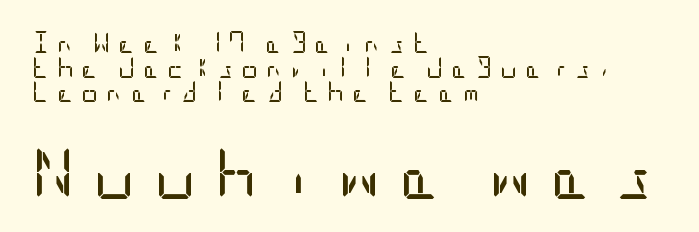
Rendered with straight, roman letterforms. Stems and bowls with no extra thickness — not bold. Only glyphs here, with clear space below each row. Look at the glyph heights: the lower group is clearly the bigger setting. Compared with a centered layout, this one pins lines to the left instead.
